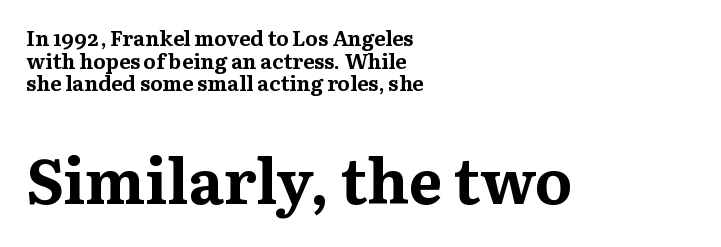
Q: Is the text bold? A: Yes.
Q: Is the text italic (slanted)? A: No, it is upright.
Q: Is the typeface a serif or a sans-serif typeface? A: Serif.
Q: Is the text underlined? A: No.
Q: How is the paragraph aligned? A: Left-aligned.
Q: Is the spacing between letters normal or unusually wide? A: Normal.
Q: Is the spacing between lines tight, normal or loose? A: Tight.
Q: Which block of text is set in a larger size, the first (top) or the second (bottom)? A: The second (bottom) one.
Q: Width (condensed, normal, or wide)? A: Normal.
Q: Stroke contrast? A: Medium.
Q: x-height? A: Medium.
Q: Monospaced? A: No.
